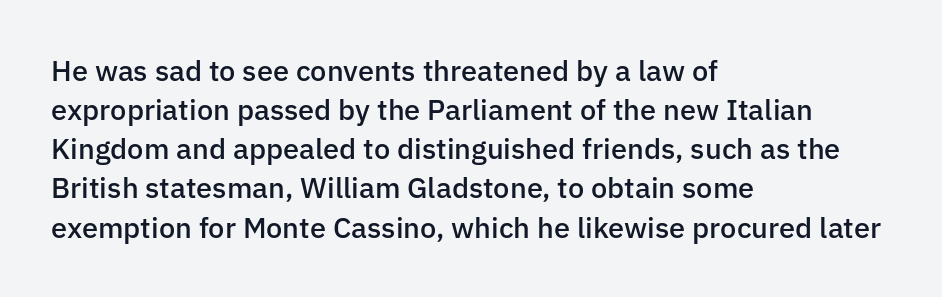
The image shows 29 px semibold sans-serif type, upright; set left-aligned, normal line spacing (1.35x), normal letter spacing, not underlined; low stroke contrast and a medium x-height.
